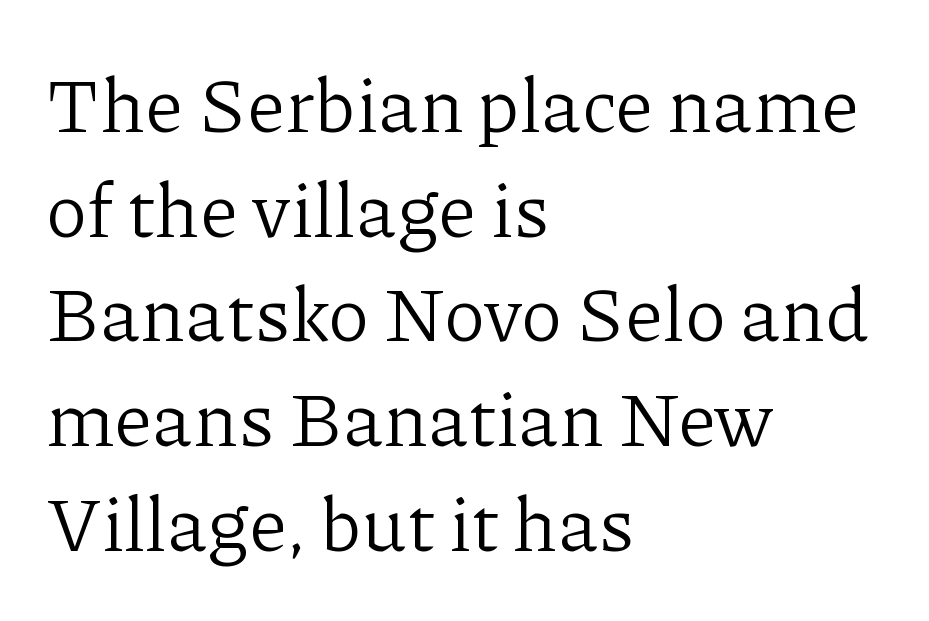
Q: Is the text bold? A: No.
Q: Is the text italic (slanted)? A: No, it is upright.
Q: Is the typeface a serif or a sans-serif typeface? A: Serif.
Q: Is the text underlined? A: No.
Q: How is the paragraph aligned? A: Left-aligned.
Q: Is the spacing between letters normal or unusually wide? A: Normal.
Q: Is the spacing between lines tight, normal or loose? A: Normal.
Q: Width (condensed, normal, or wide)? A: Normal.
Q: Stroke contrast? A: Low.
Q: x-height? A: Medium.
Q: Monospaced? A: No.
